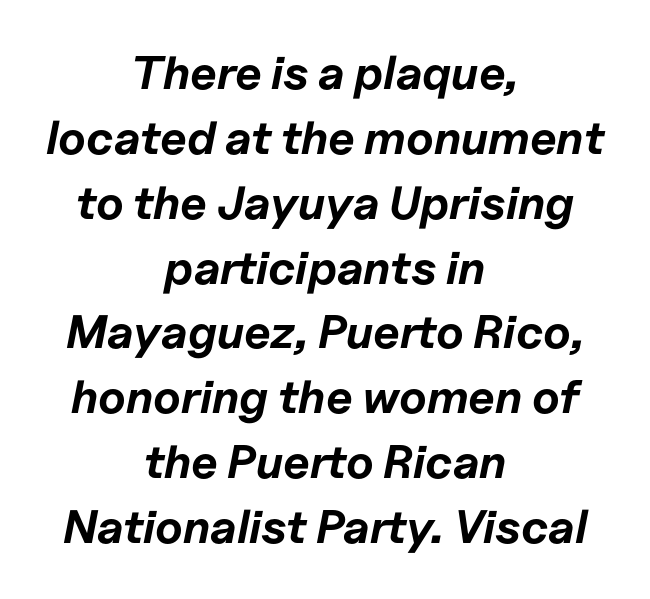
The glyphs are unaccompanied by any horizontal stroke below them. Nobody touched the tracking dial on this one. Reading down the block, each line starts at a different indent, mirrored at its end. Every letter is thick-stroked: bold, no question.
